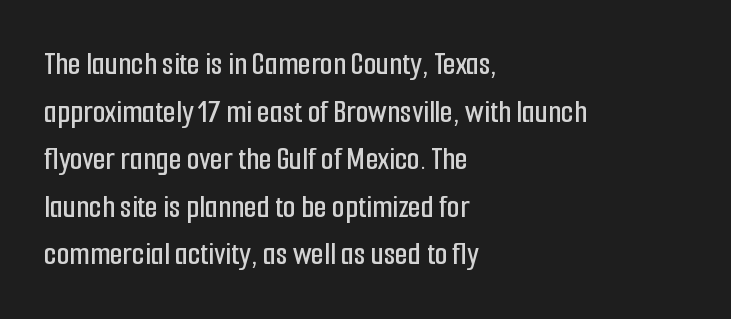
Q: Is the text italic (slanted)? A: No, it is upright.
Q: Is the typeface a serif or a sans-serif typeface? A: Sans-serif.
Q: Is the text underlined? A: No.
Q: How is the paragraph aligned? A: Left-aligned.
Q: Is the spacing between letters normal or unusually wide? A: Normal.
Q: Is the spacing between lines tight, normal or loose? A: Normal.
Q: Width (condensed, normal, or wide)? A: Condensed.
Q: Stroke contrast? A: Low.
Q: x-height? A: Medium.
Q: Monospaced? A: No.
